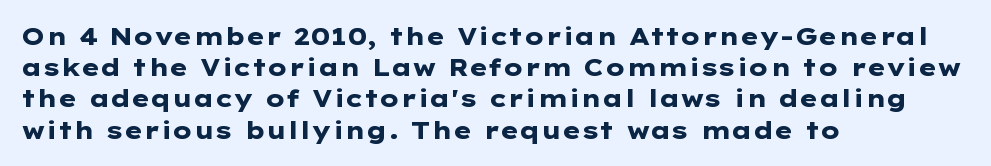
Every letter is thick-stroked: bold, no question. Line starts are locked; line ends wander. What's the leading like? Ordinary, nothing unusual. Glance below the letters and you will spot only blank space.
